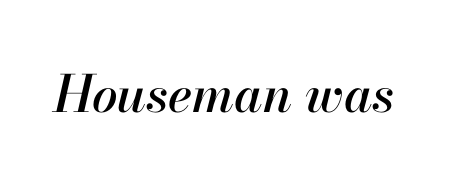
{"italic": "yes", "lean": "right", "slant_degrees": 13, "width": "normal", "stroke_contrast": "high", "x_height": "small", "monospaced": "no", "underline": "no", "letter_spacing": "normal", "letter_spacing_em": 0.0, "glyph_px": 51}
